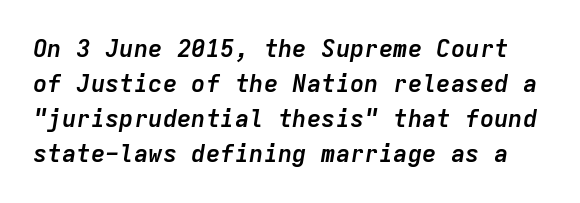
{"italic": "yes", "lean": "right", "slant_degrees": 9, "bold": "yes", "underline": "no", "line_spacing": "normal", "line_spacing_ratio": 1.46, "letter_spacing": "normal", "letter_spacing_em": 0.0, "glyph_px": 24}
